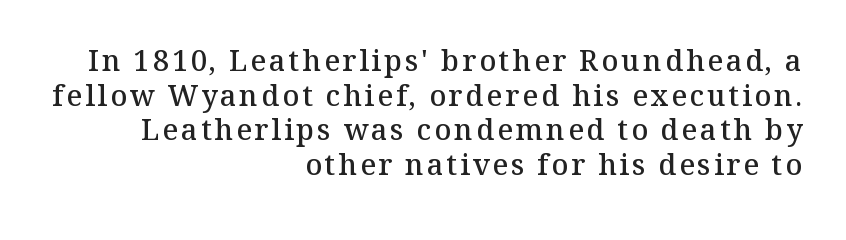
Classification — serif. As a designer I'd log this as weight 600, semibold. This is the regular roman posture of the typeface. A flush-right, rag-left setting is used for this passage. Lines of text with bare space underneath. Each letter keeps its own natural width here, so spacing adapts to shape.
